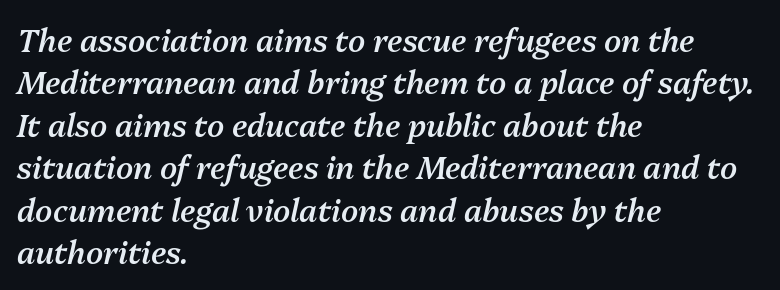
The image shows 31 px semibold type, italic (leaning right); set left-aligned, normal line spacing (1.37x), normal letter spacing, not underlined; medium stroke contrast and a medium x-height.
